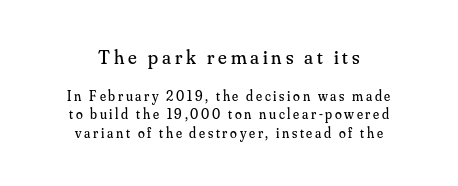
Q: Is the text bold? A: No.
Q: Is the text italic (slanted)? A: No, it is upright.
Q: Is the text underlined? A: No.
Q: How is the paragraph aligned? A: Centered.
Q: Is the spacing between lines tight, normal or loose? A: Normal.
Q: Which block of text is set in a larger size, the first (top) or the second (bottom)? A: The first (top) one.
